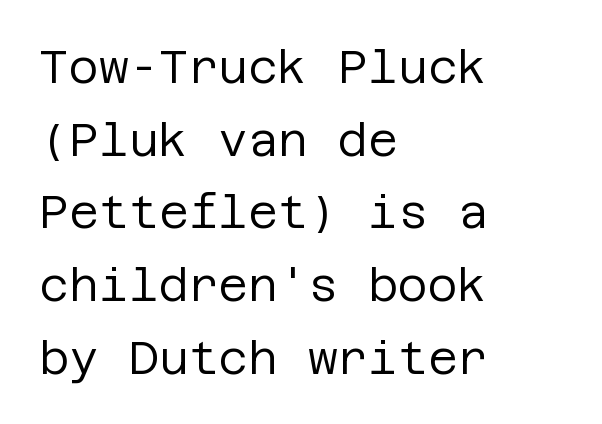
Q: Is the text bold? A: No.
Q: Is the text italic (slanted)? A: No, it is upright.
Q: Is the typeface a serif or a sans-serif typeface? A: Sans-serif.
Q: Is the text underlined? A: No.
Q: How is the paragraph aligned? A: Left-aligned.
Q: Is the spacing between letters normal or unusually wide? A: Normal.
Q: Is the spacing between lines tight, normal or loose? A: Normal.
Q: Width (condensed, normal, or wide)? A: Normal.
Q: Stroke contrast? A: Low.
Q: x-height? A: Large.
